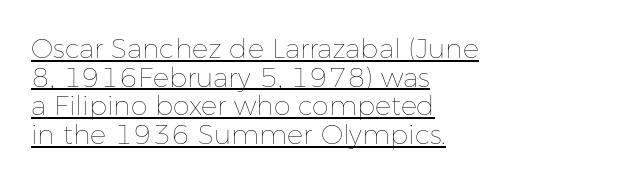
{"italic": "no", "bold": "no", "underline": "yes", "align": "left", "line_spacing": "tight", "line_spacing_ratio": 1.06, "letter_spacing": "normal", "letter_spacing_em": 0.0, "glyph_px": 27}
